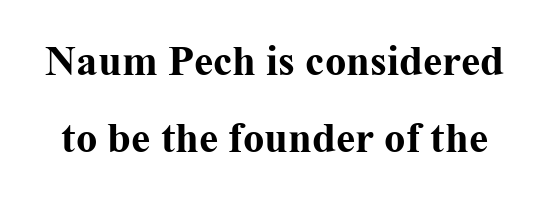
{"serif": "yes", "italic": "no", "bold": "yes", "weight": "bold", "width": "normal", "stroke_contrast": "medium", "x_height": "medium", "monospaced": "no", "underline": "no", "line_spacing_ratio": 1.79, "letter_spacing": "normal", "letter_spacing_em": 0.0, "glyph_px": 43}
